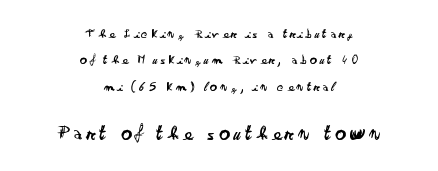
The image shows 21 px text type, upright; set centered, line spacing 1.88x, unusually wide letter spacing (+0.22 em), not underlined; the second (bottom) block is 1.5x larger.
